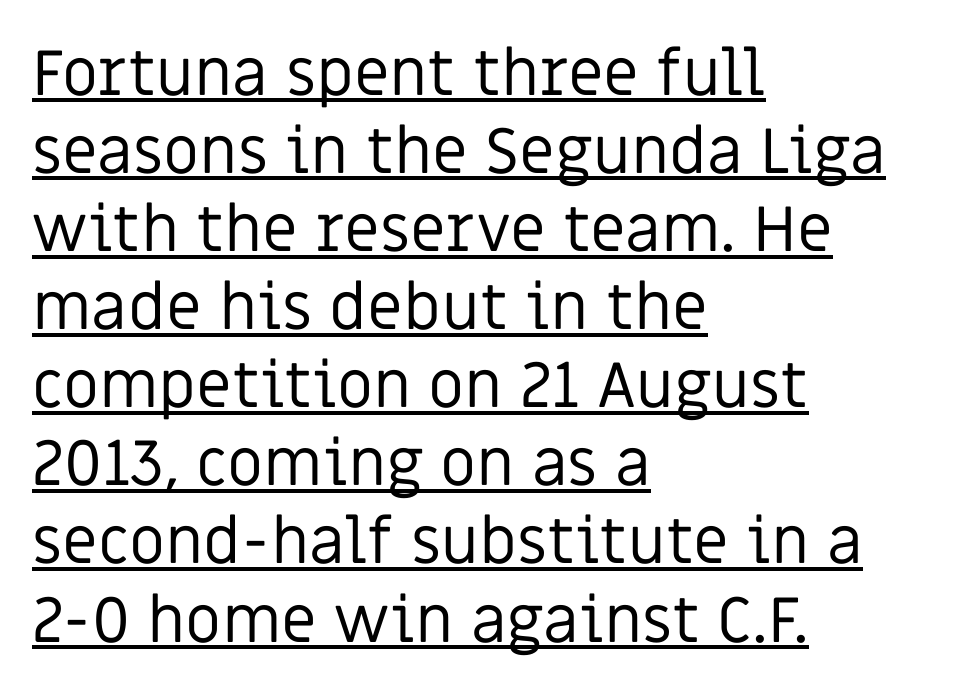
Q: Is the text bold? A: No.
Q: Is the text italic (slanted)? A: No, it is upright.
Q: Is the typeface a serif or a sans-serif typeface? A: Sans-serif.
Q: Is the text underlined? A: Yes.
Q: How is the paragraph aligned? A: Left-aligned.
Q: Is the spacing between letters normal or unusually wide? A: Normal.
Q: Width (condensed, normal, or wide)? A: Normal.
Q: Stroke contrast? A: Low.
Q: x-height? A: Large.
Q: Monospaced? A: No.
